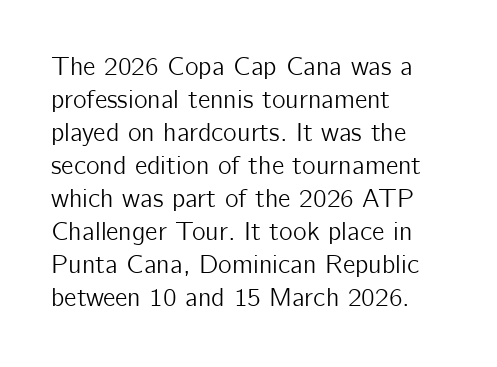
The foot of each line stays bare and open. Leading matches the norm, producing a regular column. The paragraph shown leans on its left margin. The gaps between neighbouring characters are ordinary and unremarkable. Italic? Not at all — the glyphs are vertical.
